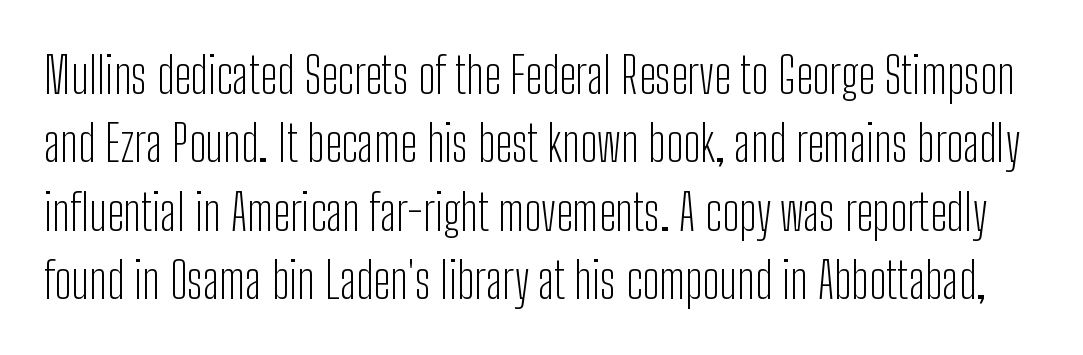
This is the regular roman posture of the typeface. Weight: in the light-to-regular range. The rendering uses natural spacing where letterforms have individual widths. The rendering keeps characters at their native spacing. This block has exactly the height ordinary leading produces.
